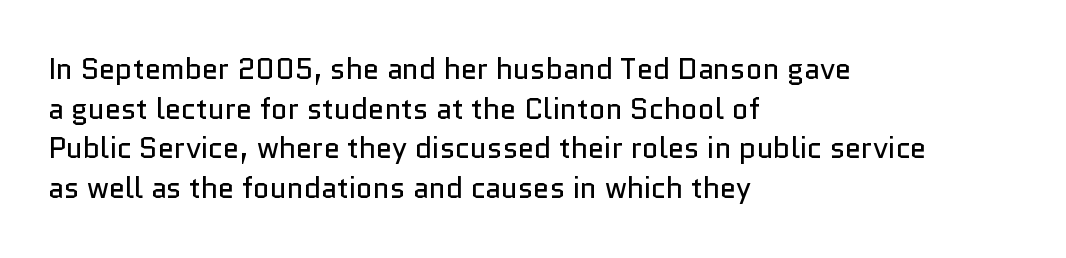
The image shows 29 px regular-weight sans-serif type, upright; set left-aligned, normal line spacing (1.37x), normal letter spacing, not underlined; low stroke contrast and a medium x-height.
